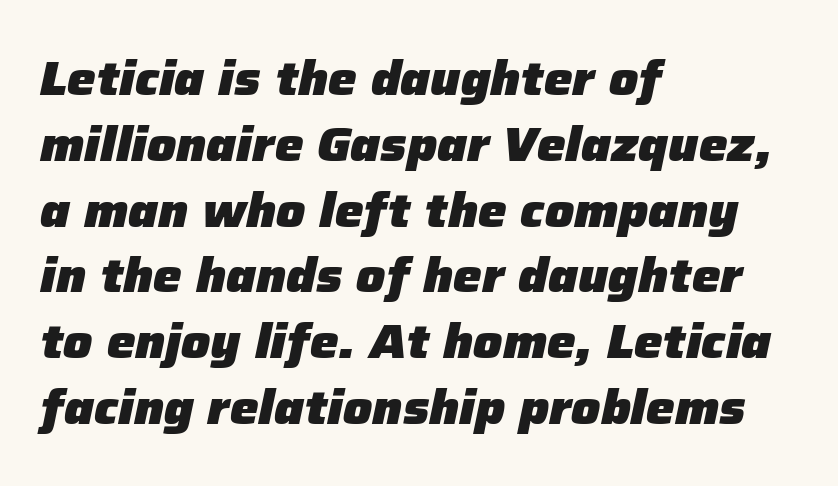
The image shows 48 px heavy type, italic (leaning right); set left-aligned, normal line spacing (1.37x), normal letter spacing, not underlined; low stroke contrast and a medium x-height.
